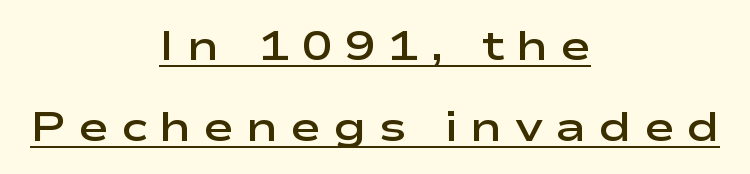
Q: Is the text bold? A: Semi-bold.
Q: Is the text italic (slanted)? A: No, it is upright.
Q: Is the typeface a serif or a sans-serif typeface? A: Sans-serif.
Q: Is the text underlined? A: Yes.
Q: How is the paragraph aligned? A: Centered.
Q: Is the spacing between letters normal or unusually wide? A: Unusually wide.
Q: Is the spacing between lines tight, normal or loose? A: Loose.
Q: Width (condensed, normal, or wide)? A: Wide.
Q: Stroke contrast? A: Low.
Q: x-height? A: Medium.
Q: Monospaced? A: No.
